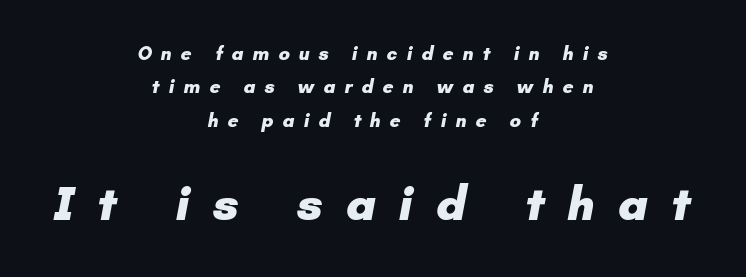
The image shows 48 px heavy sans-serif type; set centered, line spacing 1.76x, unusually wide letter spacing (+0.47 em), not underlined; the second (bottom) block is 2.53x larger; low stroke contrast and a small x-height.
